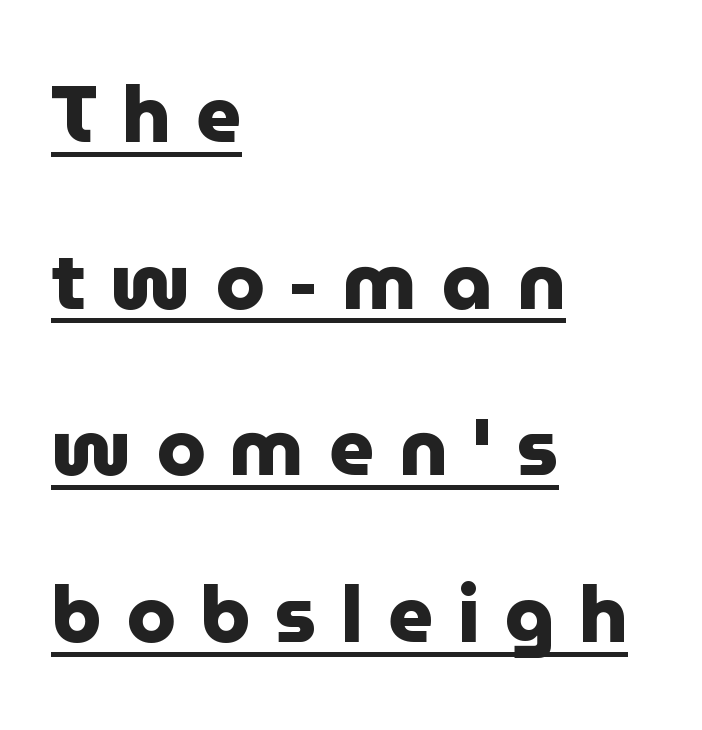
No feet cap the strokes, marking this as sans-serif type. Horizontal bands of white between lines are thick stripes. Here the glyphs are tracked loosely, breaking word shapes into spaced letters. The letters stand straight up with perfectly vertical stems. The passage shown is typed in a proportional face where columns would drift. Underlining? Definitely there.
